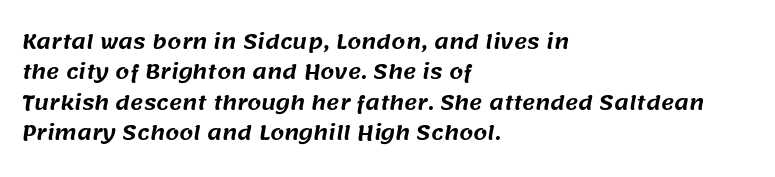
{"underline": "no", "align": "left", "line_spacing": "normal", "line_spacing_ratio": 1.52, "letter_spacing": "normal", "letter_spacing_em": 0.0, "glyph_px": 20}
